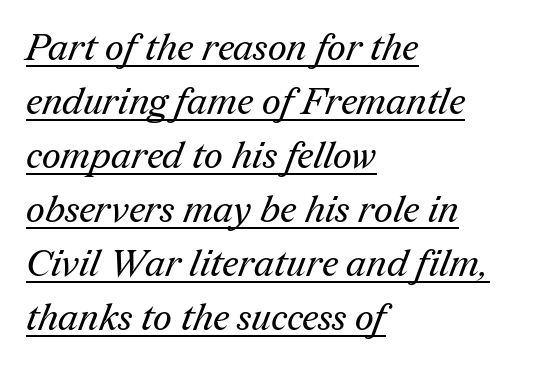
{"serif": "yes", "bold": "no", "weight": "regular", "width": "normal", "stroke_contrast": "medium", "x_height": "medium", "monospaced": "no", "underline": "yes", "align": "left", "line_spacing": "normal", "line_spacing_ratio": 1.46, "letter_spacing": "normal", "letter_spacing_em": 0.0, "glyph_px": 37}
